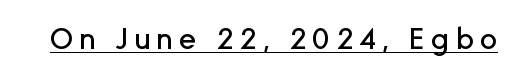
{"serif": "no", "italic": "no", "width": "normal", "stroke_contrast": "low", "x_height": "medium", "monospaced": "no", "underline": "yes", "letter_spacing": "wide", "letter_spacing_em": 0.2, "glyph_px": 29}
